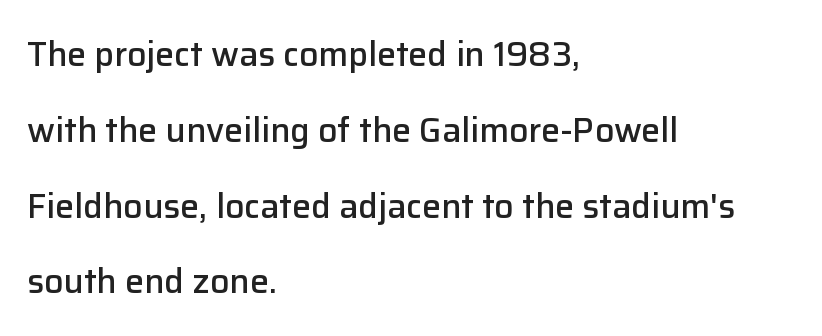
The image shows 34 px semibold sans-serif type, upright; set left-aligned, loose line spacing (2.23x), normal letter spacing, not underlined; low stroke contrast and a medium x-height.
